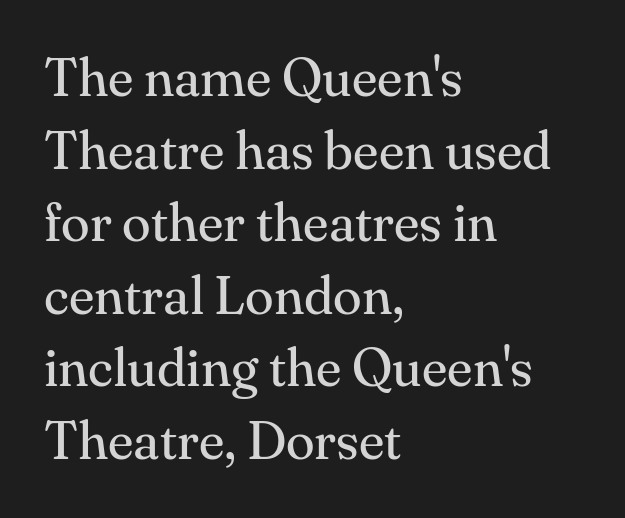
{"serif": "yes", "italic": "no", "bold": "no", "weight": "regular", "width": "normal", "stroke_contrast": "medium", "x_height": "small", "monospaced": "no", "underline": "no", "align": "left", "line_spacing": "normal", "line_spacing_ratio": 1.37, "letter_spacing": "normal", "letter_spacing_em": 0.0, "glyph_px": 53}
